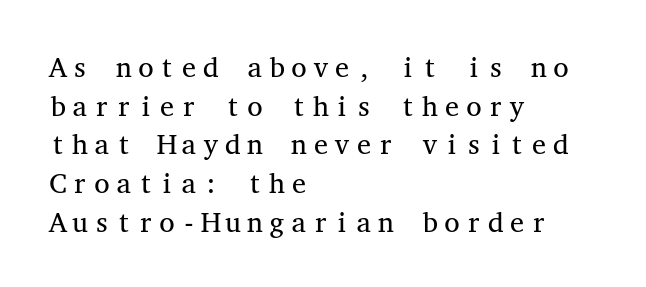
Q: Is the text bold? A: No.
Q: Is the text italic (slanted)? A: No, it is upright.
Q: Is the typeface a serif or a sans-serif typeface? A: Serif.
Q: Is the text underlined? A: No.
Q: How is the paragraph aligned? A: Left-aligned.
Q: Is the spacing between letters normal or unusually wide? A: Normal.
Q: Is the spacing between lines tight, normal or loose? A: Normal.
Q: Width (condensed, normal, or wide)? A: Wide.
Q: Stroke contrast? A: Medium.
Q: x-height? A: Medium.
Q: Monospaced? A: Yes.
